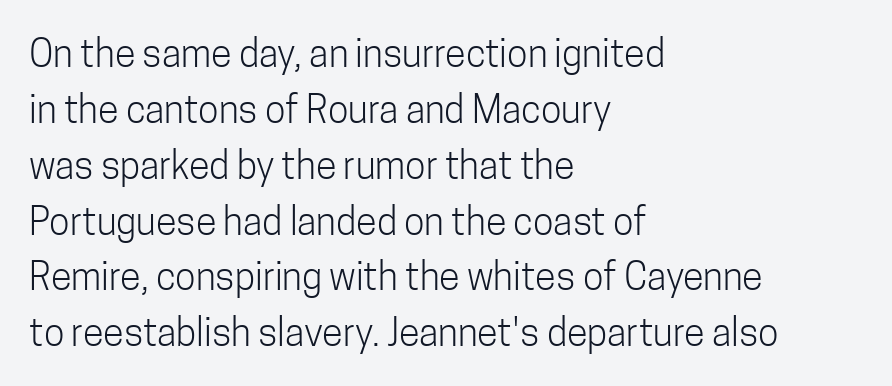
Horizontally, the lines are justified to the leading edge only. Varying glyph widths throughout — classic text-font behaviour. Regular leading. Grotesque or geometric, the face here clearly has no serifs. The gap between lines stays unmarked.
